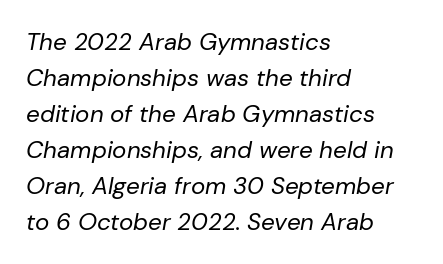
Q: Is the text bold? A: No.
Q: Is the text italic (slanted)? A: Yes, it leans right by about 10 degrees.
Q: Is the text underlined? A: No.
Q: How is the paragraph aligned? A: Left-aligned.
Q: Is the spacing between letters normal or unusually wide? A: Normal.
Q: Is the spacing between lines tight, normal or loose? A: Normal.
